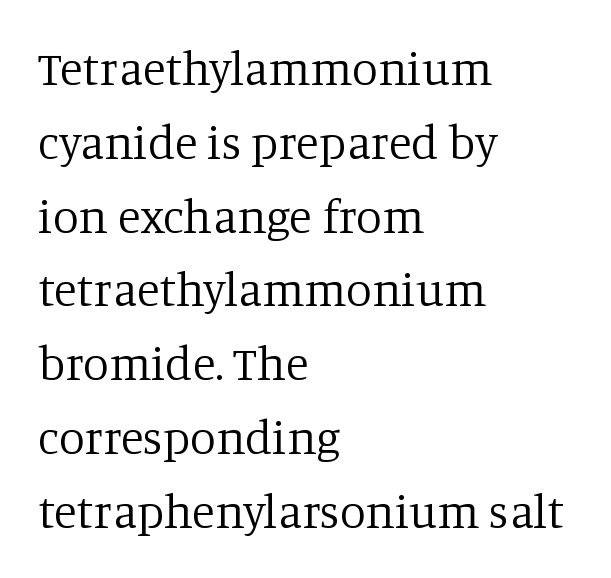
{"serif": "yes", "italic": "no", "bold": "no", "weight": "regular", "width": "normal", "stroke_contrast": "low", "x_height": "large", "monospaced": "no", "underline": "no", "align": "left", "line_spacing": "normal", "line_spacing_ratio": 1.57, "letter_spacing": "normal", "letter_spacing_em": 0.0, "glyph_px": 47}
